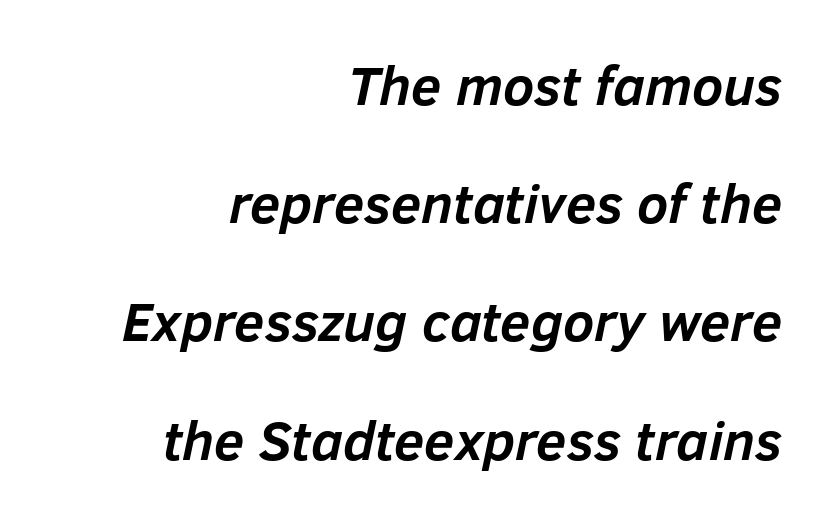
Widely set lines give the paragraph a tall, airy silhouette. The face used here has the dense, thick strokes of a bold. Proportional: the letters do not fall into vertical columns. The text block is weighted toward the right margin, trailing off unevenly leftward. Glyph-to-glyph distance matches everyday printed text.
